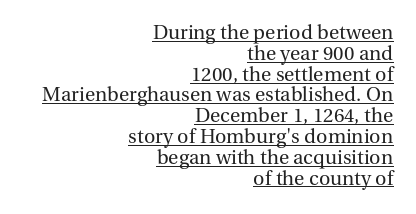
{"italic": "no", "bold": "no", "underline": "yes", "align": "right", "line_spacing": "tight", "line_spacing_ratio": 0.99, "letter_spacing": "normal", "letter_spacing_em": 0.0, "glyph_px": 21}
